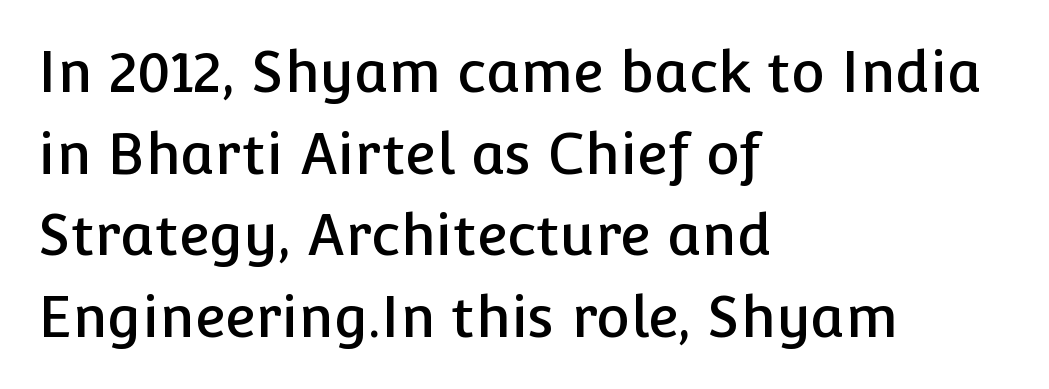
All the whitespace from short lines collects on the right. Check the space under the baseline: it is left empty. These lines were composed using upright roman letters. A typesetter would call this proportional, since set widths differ per character. Normally led — the rows are evenly, conventionally spaced.
